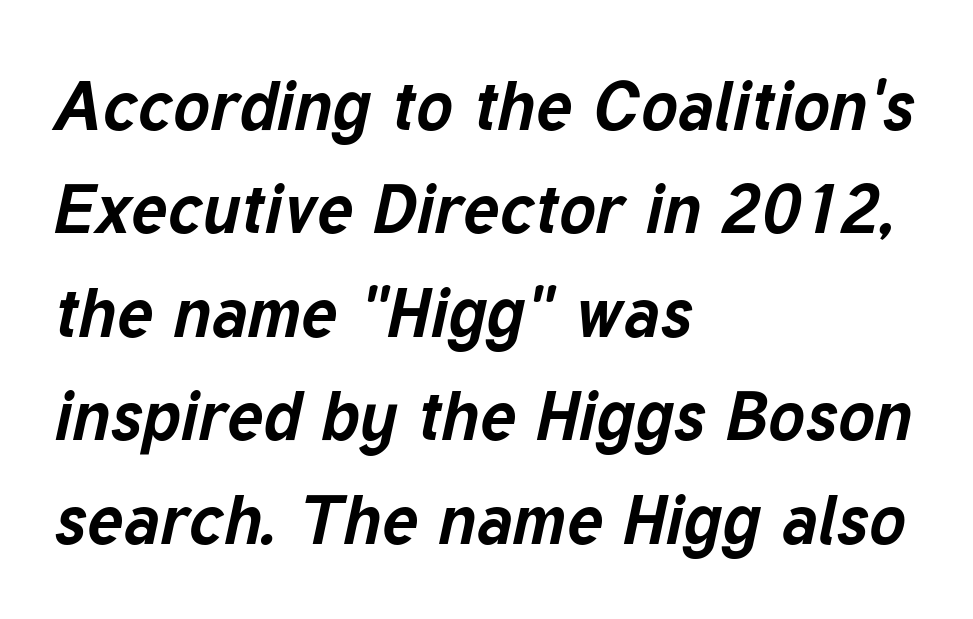
{"italic": "yes", "lean": "right", "slant_degrees": 12, "bold": "yes", "weight": "bold", "width": "normal", "stroke_contrast": "low", "x_height": "medium", "monospaced": "no", "underline": "no", "align": "left", "line_spacing": "normal", "line_spacing_ratio": 1.5, "letter_spacing": "normal", "letter_spacing_em": 0.0, "glyph_px": 69}
